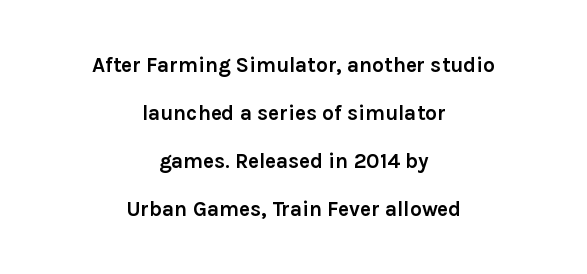
The image shows 21 px bold type, upright; set centered, loose line spacing (2.28x), normal letter spacing, not underlined.
